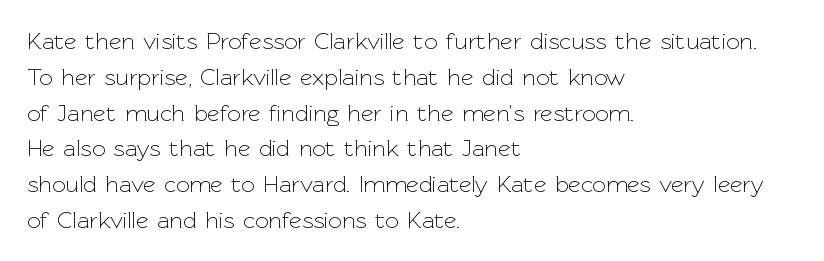
{"italic": "no", "bold": "no", "underline": "no", "align": "left", "line_spacing": "normal", "line_spacing_ratio": 1.49, "letter_spacing": "normal", "letter_spacing_em": 0.0, "glyph_px": 24}
